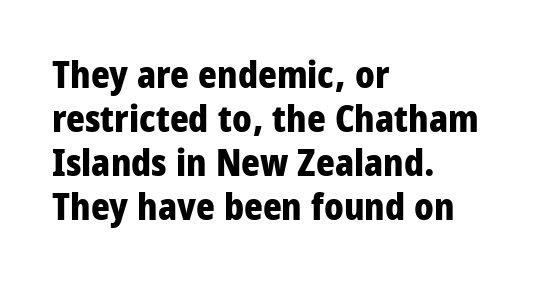
{"serif": "no", "italic": "no", "bold": "yes", "weight": "heavy", "width": "condensed", "stroke_contrast": "low", "x_height": "large", "monospaced": "no", "underline": "no", "align": "left", "line_spacing_ratio": 1.22, "letter_spacing": "normal", "letter_spacing_em": 0.0, "glyph_px": 36}
